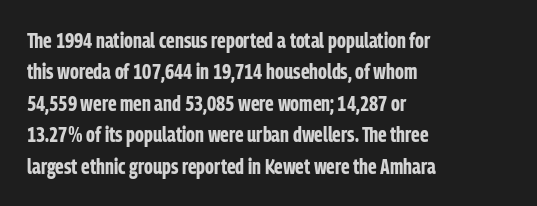
The image shows 21 px bold type, upright; set left-aligned, normal line spacing (1.5x), normal letter spacing, not underlined.
